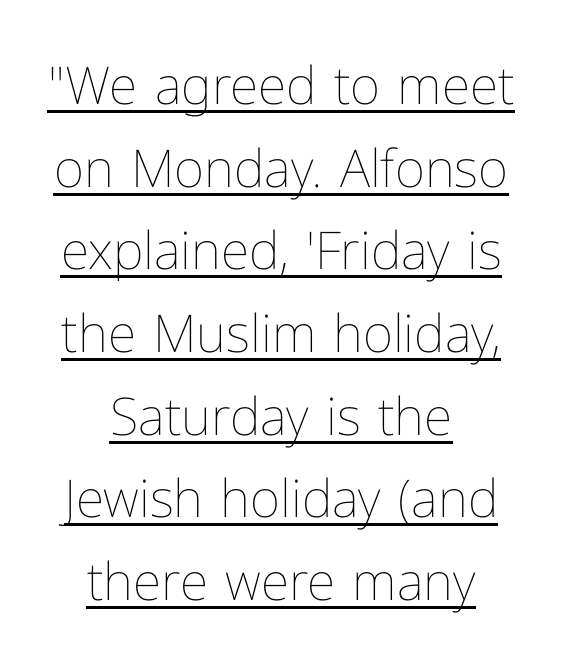
{"italic": "no", "bold": "no", "weight": "thin", "width": "normal", "stroke_contrast": "low", "x_height": "medium", "monospaced": "no", "underline": "yes", "align": "center", "line_spacing": "normal", "line_spacing_ratio": 1.59, "letter_spacing": "normal", "letter_spacing_em": 0.0, "glyph_px": 52}
